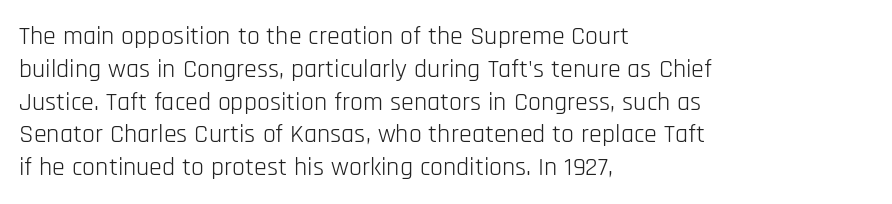
Check the space under the baseline: it is left empty. Posture: upright roman. Is the type heavy? It reads as light-to-regular instead. One-word summary of the alignment: left. The line-height multiplier appears to be the usual default.
